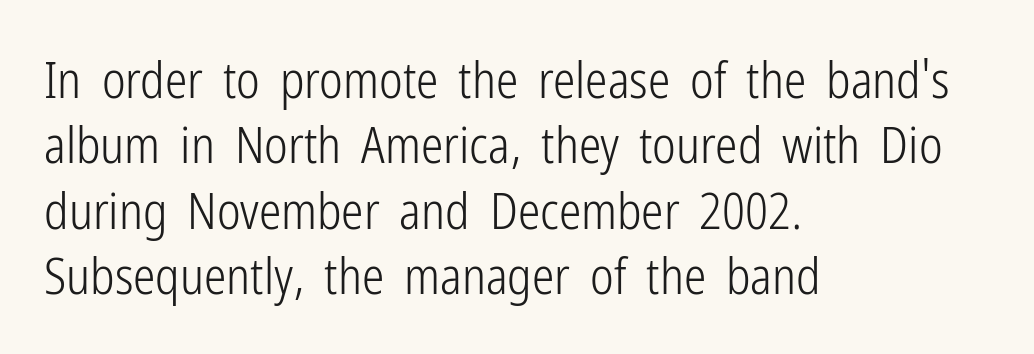
Q: Is the text bold? A: No.
Q: Is the text italic (slanted)? A: No, it is upright.
Q: Is the typeface a serif or a sans-serif typeface? A: Sans-serif.
Q: Is the text underlined? A: No.
Q: How is the paragraph aligned? A: Left-aligned.
Q: Is the spacing between letters normal or unusually wide? A: Normal.
Q: Is the spacing between lines tight, normal or loose? A: Normal.
Q: Width (condensed, normal, or wide)? A: Condensed.
Q: Stroke contrast? A: Low.
Q: x-height? A: Medium.
Q: Monospaced? A: No.
